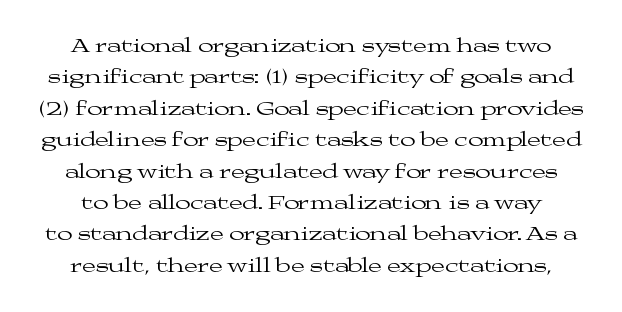
The image shows 20 px text type, upright; set normal line spacing (1.57x), normal letter spacing, not underlined.
